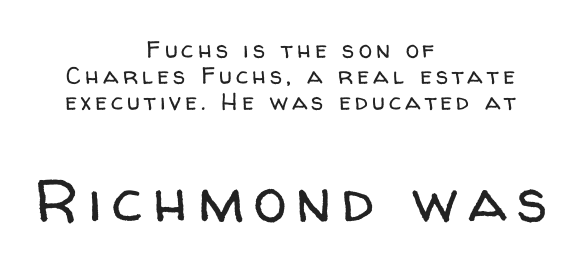
Interline gaps are noticeably narrow in this sample. Note the varied advance widths — an 'i' is clearly narrower than an 'm'. The weight would be labelled regular, book, light, or lighter still. These lines stack symmetrically, like a column narrowing and widening about its center. Check under the words: just untouched page. The letters stand upright; this is a roman face.
